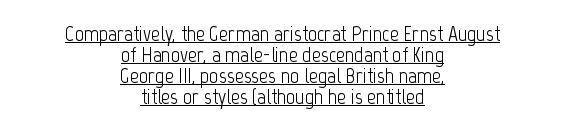
Q: Is the text bold? A: No.
Q: Is the text italic (slanted)? A: No, it is upright.
Q: Is the text underlined? A: Yes.
Q: How is the paragraph aligned? A: Centered.
Q: Is the spacing between letters normal or unusually wide? A: Normal.
Q: Is the spacing between lines tight, normal or loose? A: Tight.
